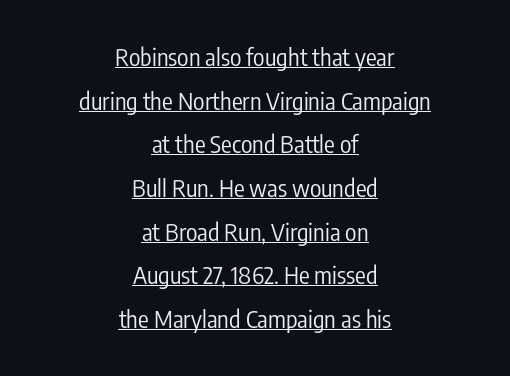
{"italic": "no", "bold": "no", "underline": "yes", "align": "center", "line_spacing_ratio": 1.82, "letter_spacing": "normal", "letter_spacing_em": 0.0, "glyph_px": 24}
